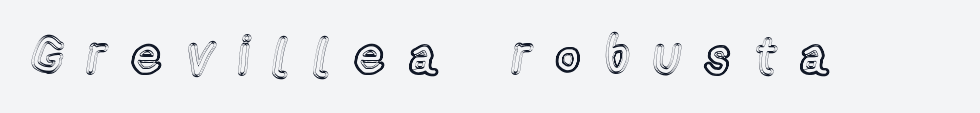
Q: Is the text italic (slanted)? A: Yes.
Q: Is the text underlined? A: No.
Q: Is the spacing between letters normal or unusually wide? A: Unusually wide.
Q: Width (condensed, normal, or wide)? A: Condensed.
Q: x-height? A: Medium.
Q: Monospaced? A: No.
